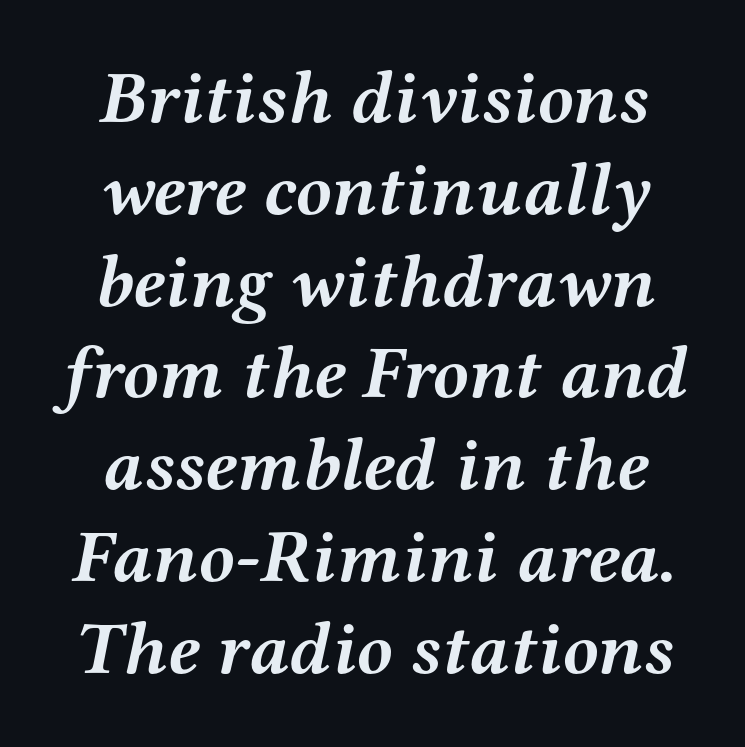
Q: Is the text bold? A: Yes.
Q: Is the text italic (slanted)? A: Yes, it leans right by about 12 degrees.
Q: Is the typeface a serif or a sans-serif typeface? A: Serif.
Q: Is the text underlined? A: No.
Q: Is the spacing between letters normal or unusually wide? A: Normal.
Q: Width (condensed, normal, or wide)? A: Wide.
Q: Stroke contrast? A: Medium.
Q: x-height? A: Medium.
Q: Monospaced? A: No.
